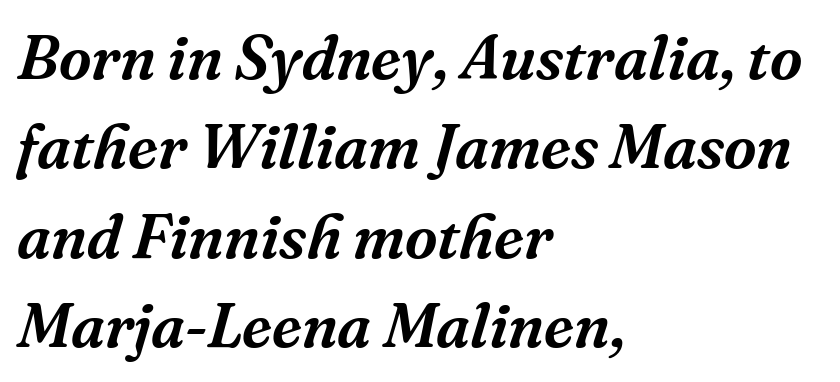
The lines sit at an ordinary, default distance from one another. This sample is left-justified, so line endings fall wherever the words run out. The letters advance in unequal steps, a hallmark of proportional type. Honestly, there is no underline to notice here at all. The specimen reads as italic at a glance. Little horizontal feet cap the strokes, marking this as serif type.
